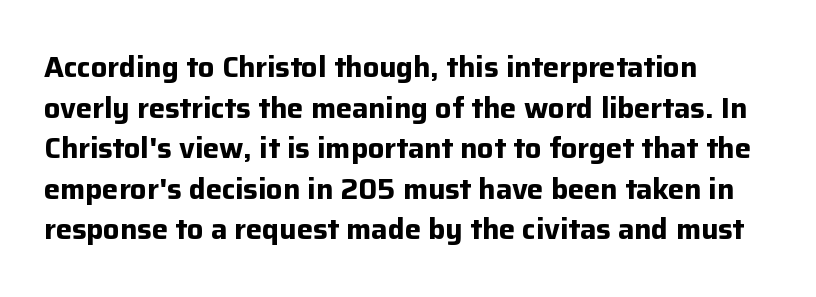
Just letters on the line, the space beneath them empty. Baseline-to-baseline distance is the conventional proportion of letter height. Typesetter's note: full bold, strokes at maximum text heaviness. Layout note: lines flush left. These lines are rendered in a variable-pitch font.
